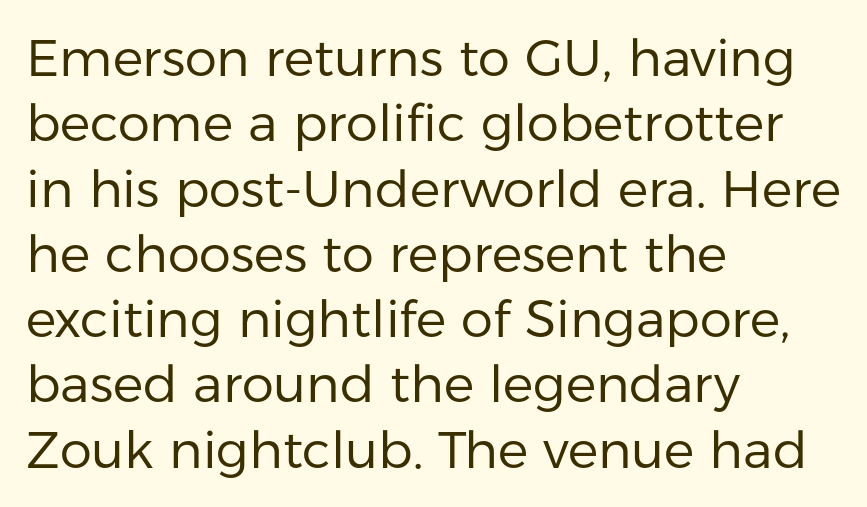
The image shows 51 px regular-weight sans-serif type, upright; set left-aligned, normal line spacing (1.28x), normal letter spacing, not underlined; low stroke contrast and a medium x-height.
